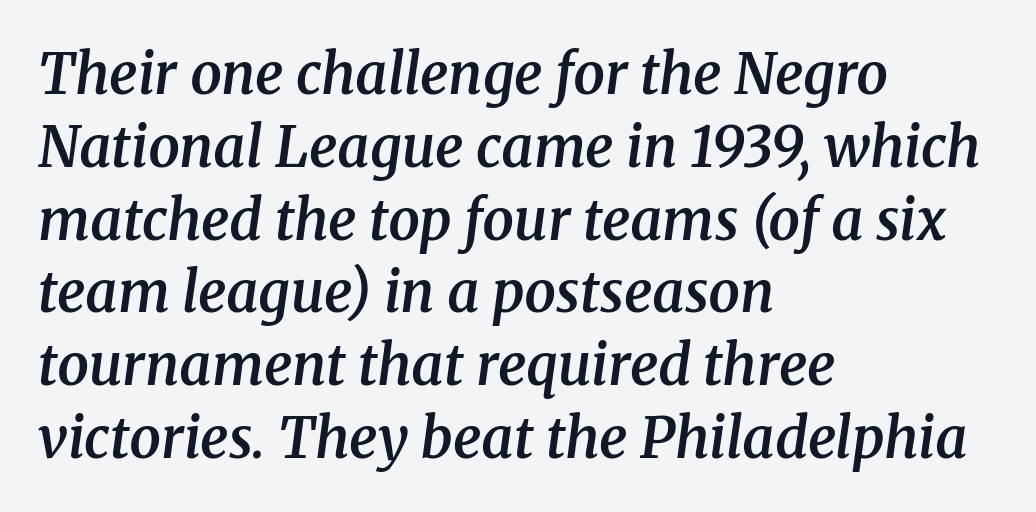
The letters advance in unequal steps, a hallmark of proportional type. The text block is weighted toward the left margin, trailing off unevenly rightward. Observe the lean: these are italic letterforms. Short note: letters normally spaced. Plain, unruled lines of type. Look at the stroke-to-counter ratio: somewhat heavy, a semibold.
